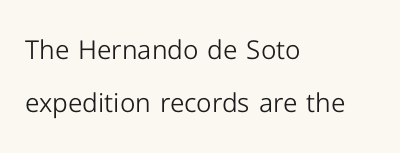
Check the space under the baseline: it is left empty. The weight would be labelled regular, book, light, or lighter still. You could fit nearly another row in the gap between these rows. One-word summary of the alignment: left. These lines were composed using upright roman letters. Inter-character spacing is left at the font's built-in metrics.
